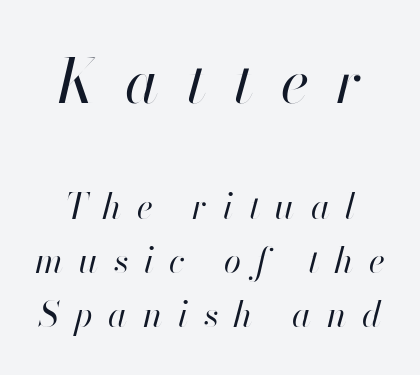
{"italic": "yes", "lean": "right", "slant_degrees": 13, "bold": "no", "weight": "regular", "width": "normal", "stroke_contrast": "high", "x_height": "small", "monospaced": "no", "underline": "no", "line_spacing": "normal", "line_spacing_ratio": 1.55, "letter_spacing": "wide", "letter_spacing_em": 0.44, "larger_block": "first", "size_ratio": 1.77, "glyph_px": 62}
